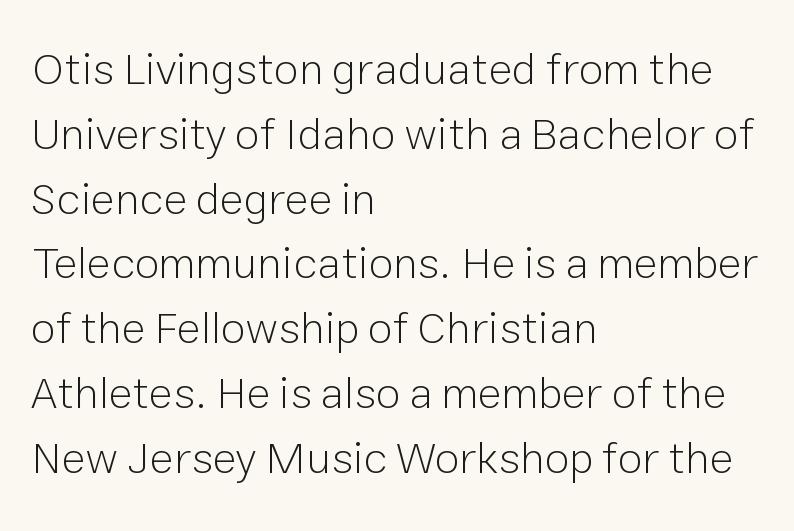
The image shows 45 px light sans-serif type, upright; set left-aligned, normal line spacing (1.44x), normal letter spacing, not underlined; low stroke contrast and a medium x-height.
